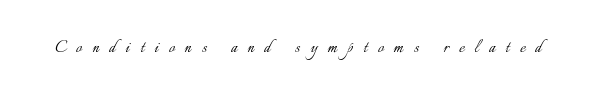
The passage shown is not underscored anywhere. The tracking jumps out immediately: characters are airy and widely separated. The strokes carry an ordinary text weight at most.
